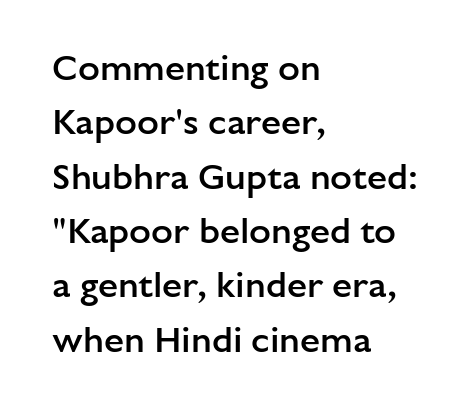
A bare baseline throughout the passage. These words are printed semibold, heavier than regular yet not bold. Is the block centered? No — it sits flush against the left margin. Leading matches the norm, producing a regular column. The tracking reads as untouched default to a designer's eye.
